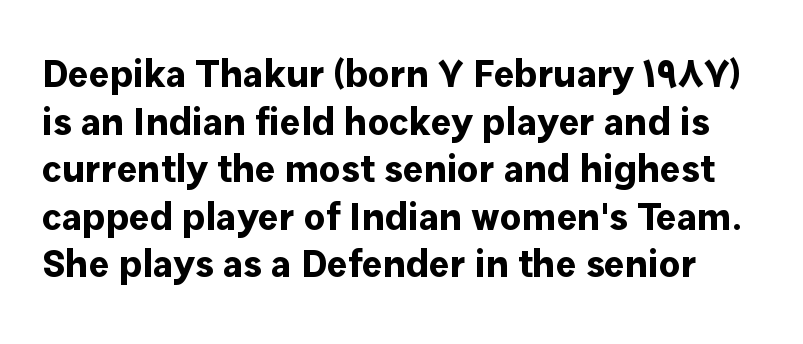
The image shows 39 px bold sans-serif type, upright; set line spacing 1.22x, normal letter spacing, not underlined; low stroke contrast and a medium x-height.
